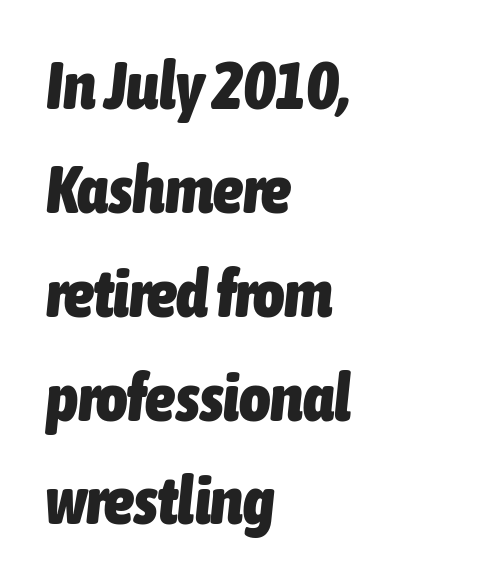
Plain, unruled lines of type. The letterforms sit shoulder to shoulder at normal distance. The lines are quadded left. What weight is shown? A full bold with thick strokes.
